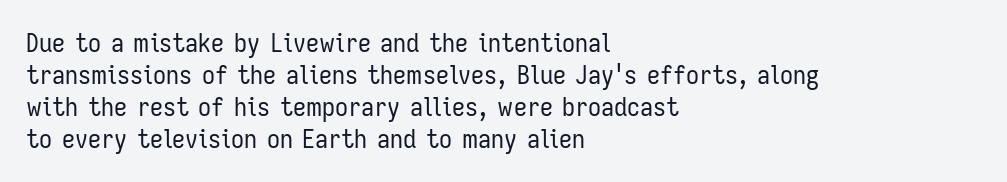
Q: Is the text bold? A: No.
Q: Is the text italic (slanted)? A: No, it is upright.
Q: Is the text underlined? A: No.
Q: How is the paragraph aligned? A: Left-aligned.
Q: Is the spacing between letters normal or unusually wide? A: Normal.
